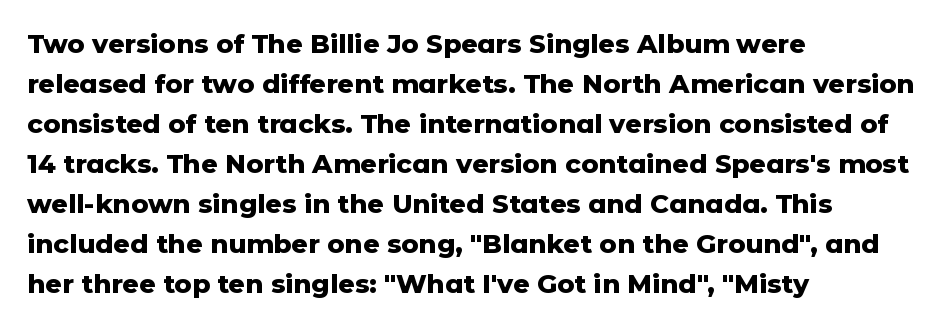
{"italic": "no", "bold": "yes", "underline": "no", "align": "left", "line_spacing": "normal", "line_spacing_ratio": 1.54, "letter_spacing": "normal", "letter_spacing_em": 0.0, "glyph_px": 26}
